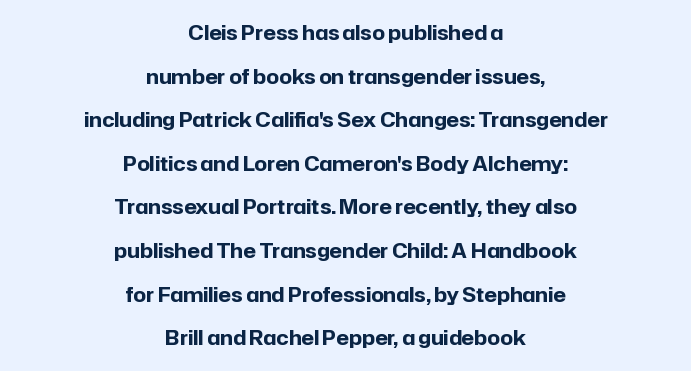
Is the letter spacing exaggerated? No — it looks like the ordinary default. Does the leading feel generous? Absolutely, it's lavish. The typesetting leans heavy: a genuine bold. Characters remain perfectly vertical along every line. The words here are not underlined.
